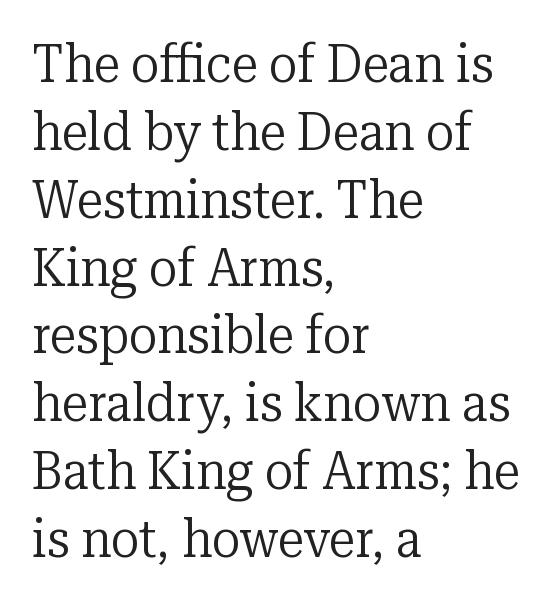
Q: Is the text bold? A: No.
Q: Is the text italic (slanted)? A: No, it is upright.
Q: Is the typeface a serif or a sans-serif typeface? A: Serif.
Q: Is the text underlined? A: No.
Q: How is the paragraph aligned? A: Left-aligned.
Q: Is the spacing between letters normal or unusually wide? A: Normal.
Q: Is the spacing between lines tight, normal or loose? A: Normal.
Q: Width (condensed, normal, or wide)? A: Normal.
Q: Stroke contrast? A: Low.
Q: x-height? A: Medium.
Q: Monospaced? A: No.
